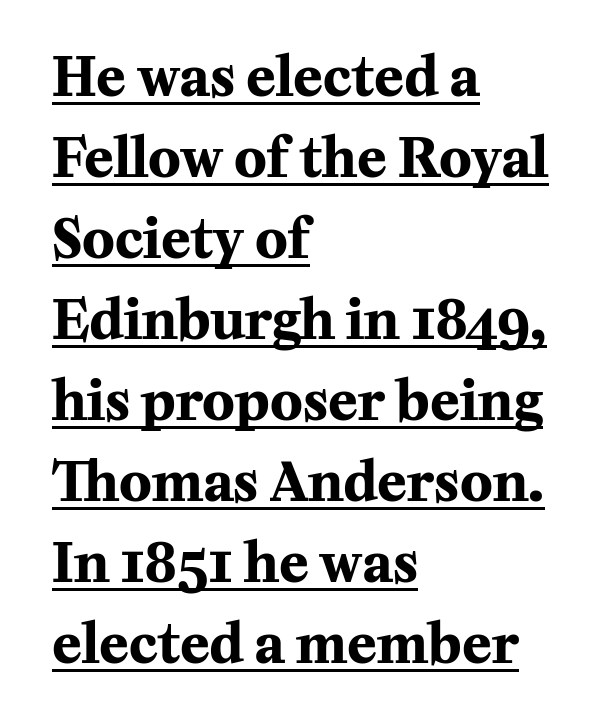
The image shows 54 px bold serif type, upright; set left-aligned, normal line spacing (1.5x), normal letter spacing, underlined; medium stroke contrast and a medium x-height.
